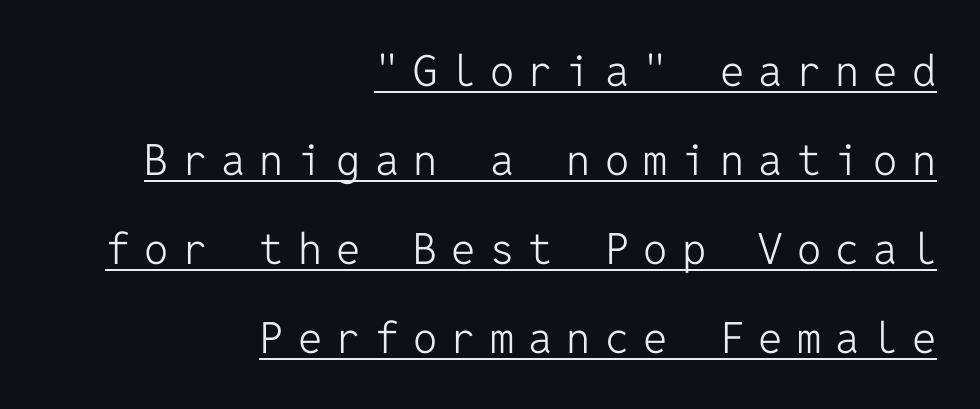
The horizontal fit of the characters is loose and conspicuously gappy. The paragraph shown leans on its right margin. To sum up the face: it is a sans, with no serifs. Compared with undecorated copy, this sample adds a rule below the words. Italic? Not at all — the glyphs are vertical.
